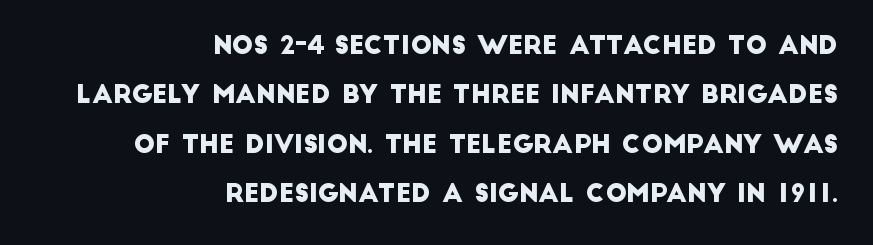
Q: Is the text underlined? A: No.
Q: How is the paragraph aligned? A: Right-aligned.
Q: Is the spacing between letters normal or unusually wide? A: Normal.
Q: Is the spacing between lines tight, normal or loose? A: Loose.
